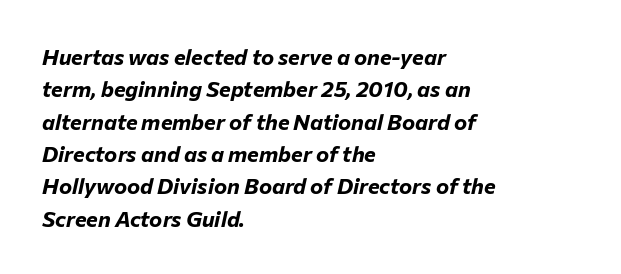
{"italic": "yes", "lean": "right", "slant_degrees": 12, "bold": "yes", "underline": "no", "align": "left", "line_spacing": "normal", "line_spacing_ratio": 1.47, "letter_spacing": "normal", "letter_spacing_em": 0.0, "glyph_px": 22}
